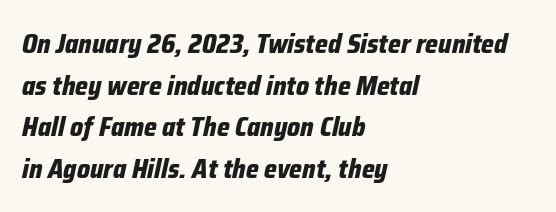
Q: Is the text bold? A: Yes.
Q: Is the text italic (slanted)? A: Yes, it leans right by about 12 degrees.
Q: Is the text underlined? A: No.
Q: How is the paragraph aligned? A: Left-aligned.
Q: Is the spacing between letters normal or unusually wide? A: Normal.
Q: Is the spacing between lines tight, normal or loose? A: Normal.
